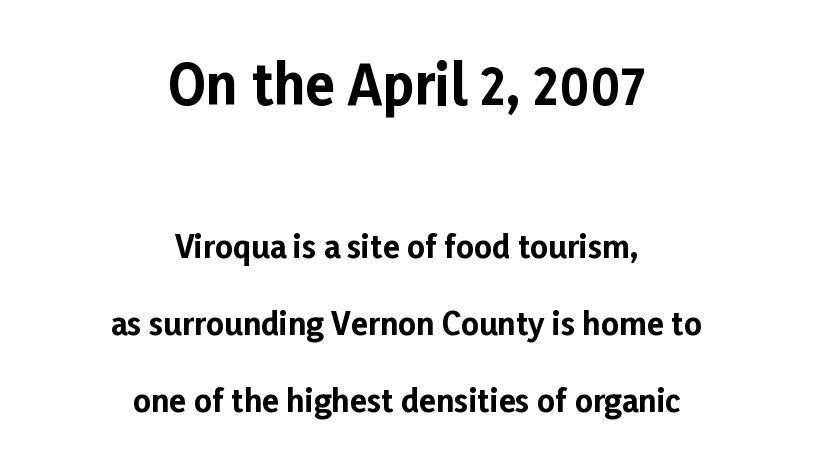
These lines are rendered in a variable-pitch font. Reading top to bottom, the characters get smaller at the block break. Words float on clear page, feet unadorned. In CSS terms this would be text-align: center.
